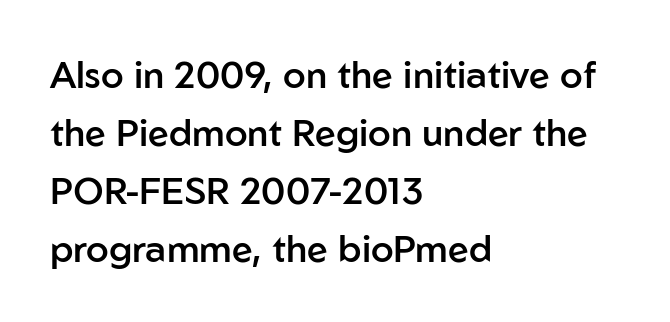
Q: Is the text bold? A: Semi-bold.
Q: Is the text italic (slanted)? A: No, it is upright.
Q: Is the typeface a serif or a sans-serif typeface? A: Sans-serif.
Q: Is the text underlined? A: No.
Q: How is the paragraph aligned? A: Left-aligned.
Q: Is the spacing between letters normal or unusually wide? A: Normal.
Q: Is the spacing between lines tight, normal or loose? A: Normal.
Q: Width (condensed, normal, or wide)? A: Normal.
Q: Stroke contrast? A: Low.
Q: x-height? A: Medium.
Q: Monospaced? A: No.
